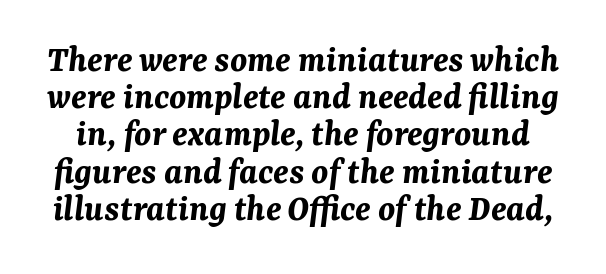
Q: Is the text bold? A: Yes.
Q: Is the text italic (slanted)? A: Yes, it leans right by about 7 degrees.
Q: Is the text underlined? A: No.
Q: Is the spacing between letters normal or unusually wide? A: Normal.
Q: Is the spacing between lines tight, normal or loose? A: Tight.
Q: Width (condensed, normal, or wide)? A: Normal.
Q: Stroke contrast? A: Medium.
Q: x-height? A: Medium.
Q: Monospaced? A: No.
